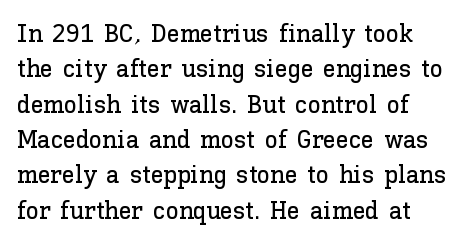
Q: Is the text italic (slanted)? A: No, it is upright.
Q: Is the text underlined? A: No.
Q: How is the paragraph aligned? A: Left-aligned.
Q: Is the spacing between letters normal or unusually wide? A: Normal.
Q: Is the spacing between lines tight, normal or loose? A: Normal.
